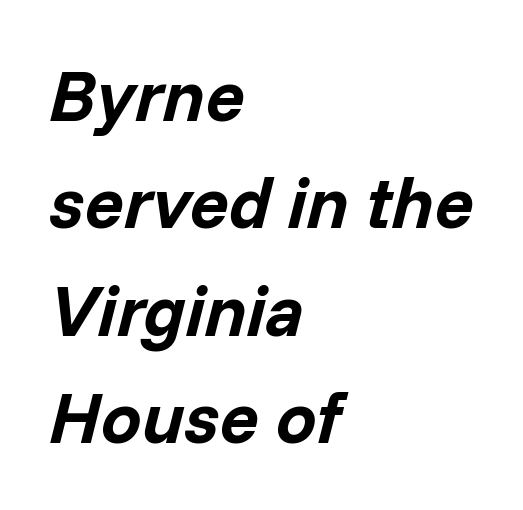
The image shows 72 px bold type, italic (leaning right); set left-aligned, normal line spacing (1.49x), normal letter spacing, not underlined; low stroke contrast and a medium x-height.
